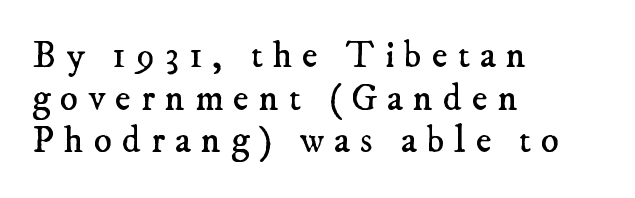
Think of a printed novel: that variable character pitch is what you see here. Very little white space separates one row of letters from the next. The lines in this sample share a left origin and differ only in where they stop. The area under the type is left untouched. Compared with typical body copy, the letter spacing here is much looser.
